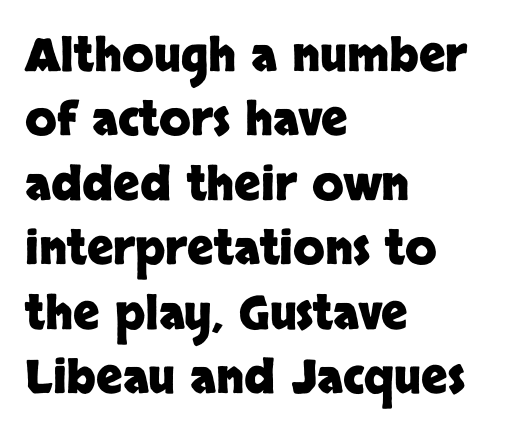
Q: Is the text bold? A: Yes.
Q: Is the text italic (slanted)? A: No, it is upright.
Q: Is the typeface a serif or a sans-serif typeface? A: Sans-serif.
Q: Is the text underlined? A: No.
Q: How is the paragraph aligned? A: Left-aligned.
Q: Is the spacing between letters normal or unusually wide? A: Normal.
Q: Is the spacing between lines tight, normal or loose? A: Normal.
Q: Width (condensed, normal, or wide)? A: Normal.
Q: Stroke contrast? A: Low.
Q: x-height? A: Large.
Q: Monospaced? A: No.
